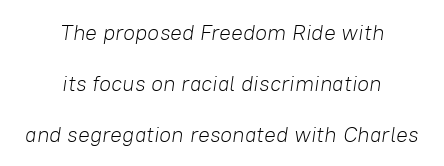
The cut favours lightness, reaching ordinary text weight at its darkest. Italic: yes, the glyphs are oblique. The space beneath each line is pristine and unruled. There is no visible air inserted between adjacent glyphs.
